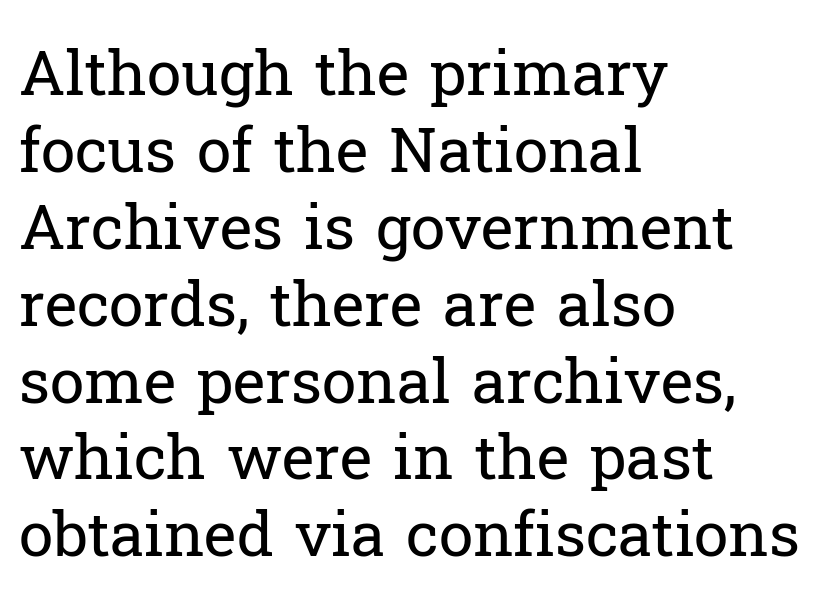
{"serif": "yes", "italic": "no", "bold": "no", "weight": "regular", "width": "normal", "stroke_contrast": "low", "x_height": "medium", "monospaced": "no", "underline": "no", "align": "left", "line_spacing_ratio": 1.24, "letter_spacing": "normal", "letter_spacing_em": 0.0, "glyph_px": 62}
